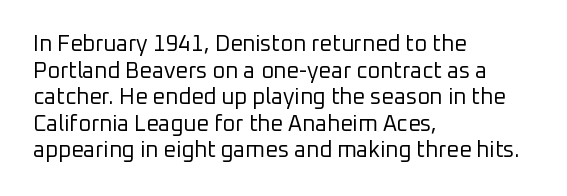
The image shows 22 px text type, upright; set left-aligned, line spacing 1.21x, normal letter spacing, not underlined.
